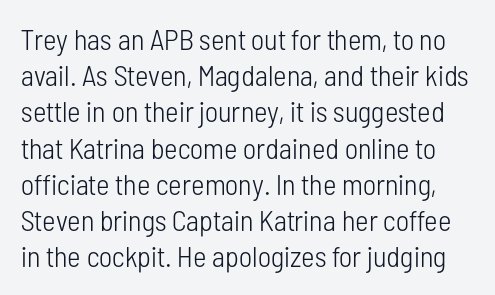
{"serif": "no", "italic": "no", "bold": "no", "weight": "light", "width": "condensed", "stroke_contrast": "low", "x_height": "medium", "monospaced": "no", "underline": "no", "line_spacing": "normal", "line_spacing_ratio": 1.25, "letter_spacing": "normal", "letter_spacing_em": 0.0, "glyph_px": 29}
